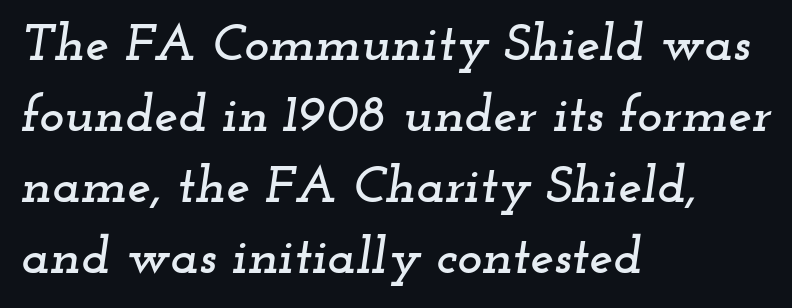
The image shows 53 px wide serif type, italic (leaning right); set left-aligned, normal line spacing (1.34x), normal letter spacing, not underlined; low stroke contrast and a small x-height.
